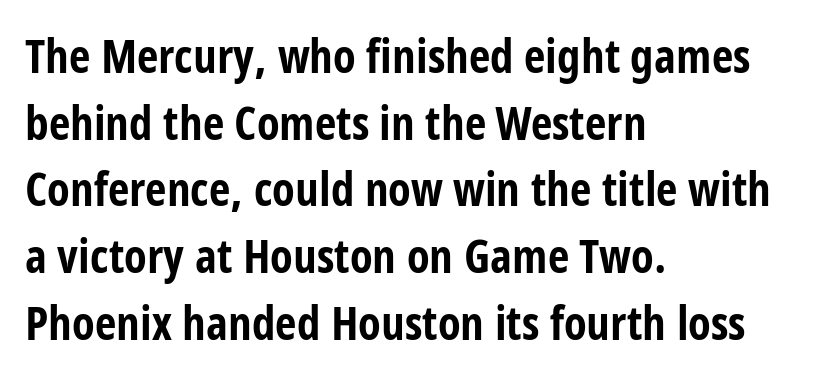
{"serif": "no", "italic": "no", "bold": "yes", "weight": "bold", "width": "condensed", "stroke_contrast": "low", "x_height": "large", "monospaced": "no", "underline": "no", "align": "left", "line_spacing": "normal", "line_spacing_ratio": 1.42, "letter_spacing": "normal", "letter_spacing_em": 0.0, "glyph_px": 47}
